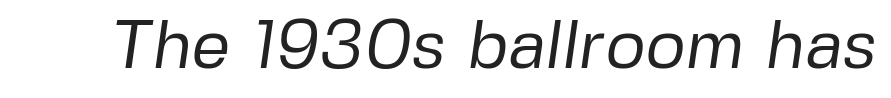
Spacing between characters is what you'd get straight out of the box. Rule under the text: the space is simply empty. The passage shown is typed in a proportional face where columns would drift. Grotesque or geometric, the face here clearly has no serifs. Letters have the restrained weight of plain body copy at most.
